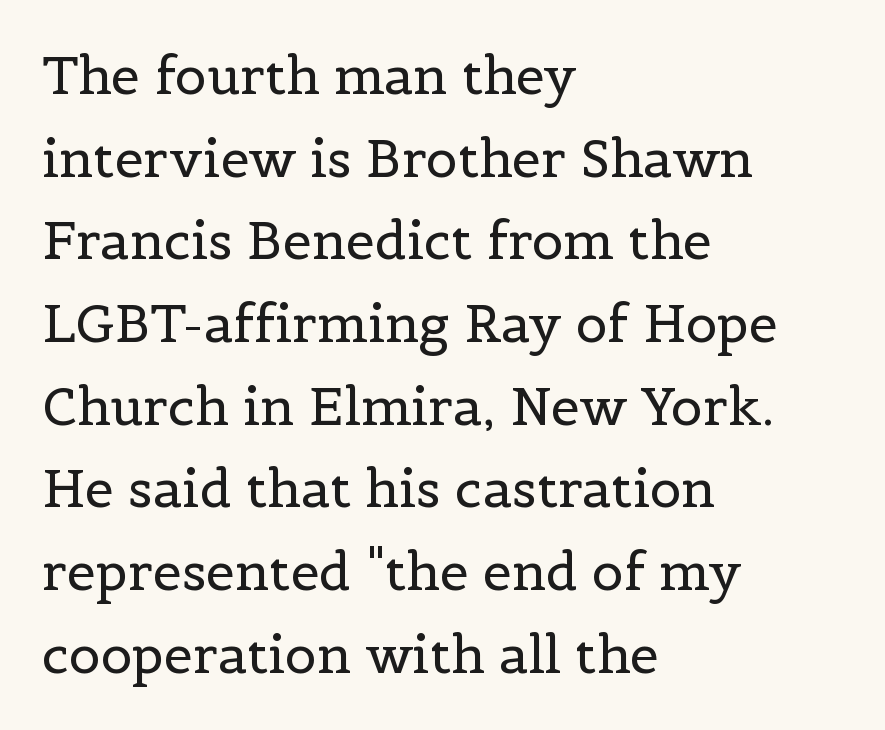
Q: Is the text bold? A: No.
Q: Is the text italic (slanted)? A: No, it is upright.
Q: Is the typeface a serif or a sans-serif typeface? A: Serif.
Q: Is the text underlined? A: No.
Q: How is the paragraph aligned? A: Left-aligned.
Q: Is the spacing between letters normal or unusually wide? A: Normal.
Q: Is the spacing between lines tight, normal or loose? A: Normal.
Q: Width (condensed, normal, or wide)? A: Normal.
Q: x-height? A: Medium.
Q: Monospaced? A: No.
